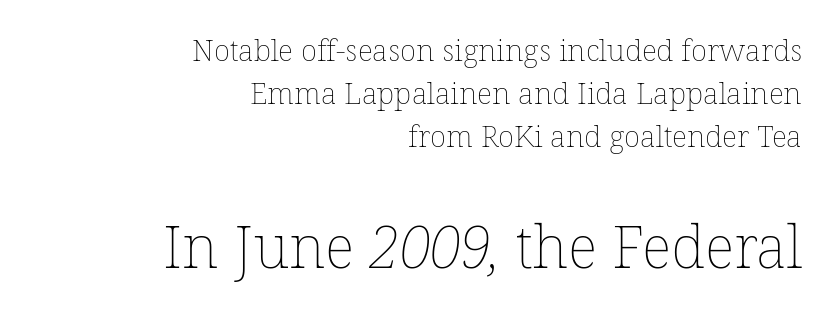
{"bold": "no", "weight": "thin", "width": "normal", "stroke_contrast": "low", "x_height": "medium", "monospaced": "no", "underline": "no", "align": "right", "line_spacing": "normal", "line_spacing_ratio": 1.43, "letter_spacing": "normal", "letter_spacing_em": 0.0, "larger_block": "second", "size_ratio": 1.97, "glyph_px": 59}
